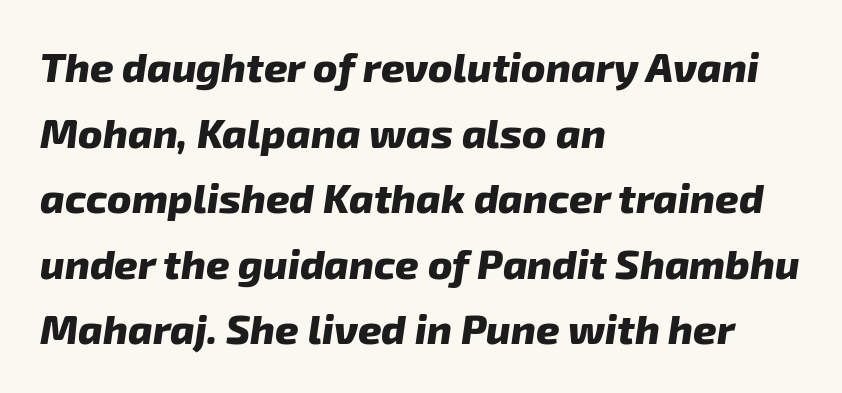
Q: Is the text bold? A: Yes.
Q: Is the typeface a serif or a sans-serif typeface? A: Sans-serif.
Q: Is the text underlined? A: No.
Q: How is the paragraph aligned? A: Left-aligned.
Q: Is the spacing between letters normal or unusually wide? A: Normal.
Q: Is the spacing between lines tight, normal or loose? A: Normal.
Q: Width (condensed, normal, or wide)? A: Normal.
Q: Stroke contrast? A: Low.
Q: x-height? A: Medium.
Q: Monospaced? A: No.
